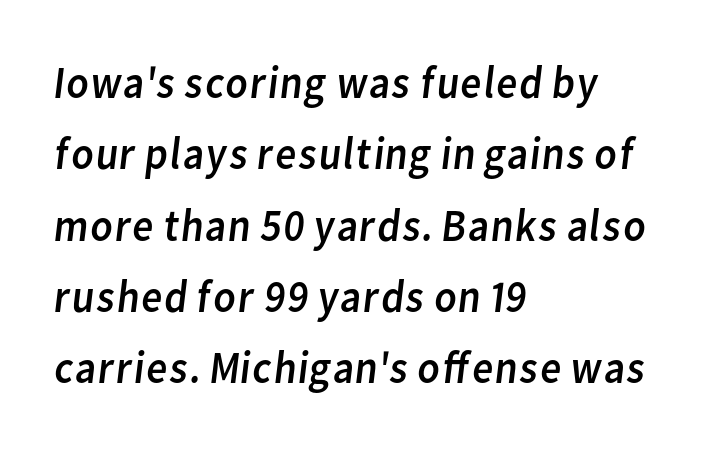
The image shows 46 px regular-weight sans-serif type; set left-aligned, normal line spacing (1.55x), normal letter spacing, not underlined; low stroke contrast and a medium x-height.
